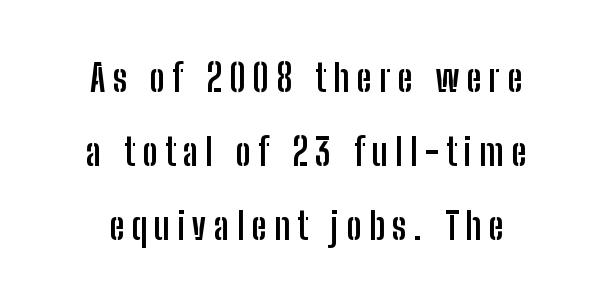
The image shows 37 px semibold, condensed sans-serif type, upright; set loose line spacing (2.0x), unusually wide letter spacing (+0.2 em), not underlined; low stroke contrast and a medium x-height.
